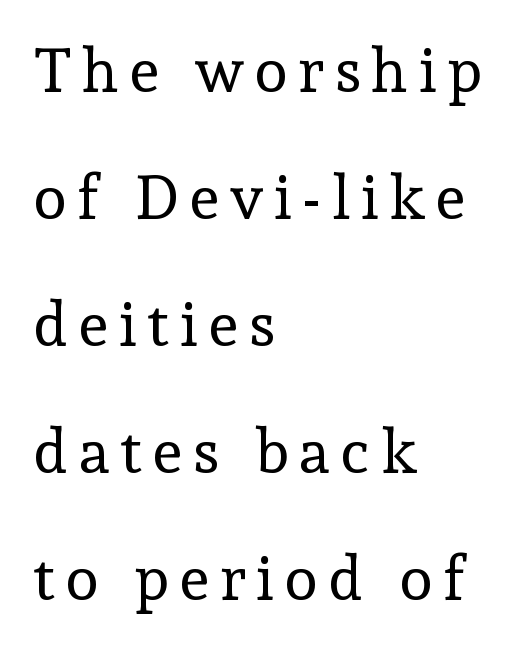
Q: Is the text bold? A: No.
Q: Is the text italic (slanted)? A: No, it is upright.
Q: Is the typeface a serif or a sans-serif typeface? A: Serif.
Q: Is the text underlined? A: No.
Q: How is the paragraph aligned? A: Left-aligned.
Q: Is the spacing between lines tight, normal or loose? A: Loose.
Q: Width (condensed, normal, or wide)? A: Normal.
Q: x-height? A: Medium.
Q: Monospaced? A: No.
